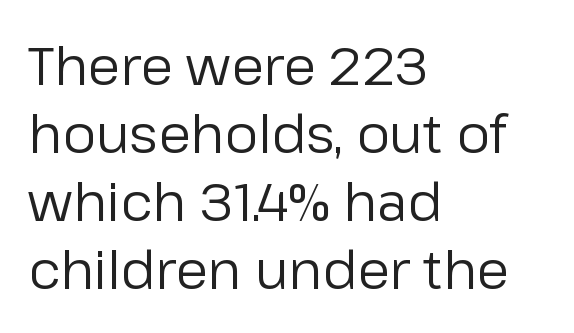
The image shows 53 px regular-weight sans-serif type, upright; set left-aligned, normal line spacing (1.28x), normal letter spacing, not underlined; low stroke contrast and a medium x-height.
